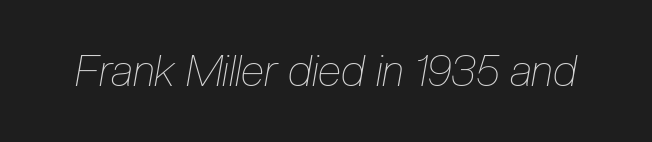
{"italic": "yes", "lean": "right", "slant_degrees": 10, "bold": "no", "weight": "thin", "width": "condensed", "stroke_contrast": "low", "x_height": "medium", "monospaced": "no", "underline": "no", "letter_spacing": "normal", "letter_spacing_em": 0.0, "glyph_px": 43}
